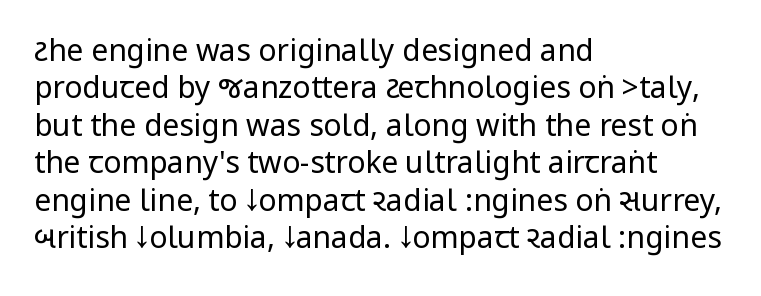
The glyphs are unaccompanied by any horizontal stroke below them. Is there any slant? The stems are plumb. This rendering employs a face without finishing strokes, i.e., a sans-serif. The typeface has the unassuming heft of standard copy or less. Students, observe: this is what conventionally led text looks like.
